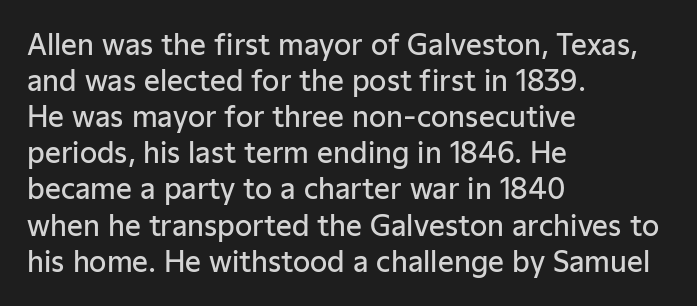
{"serif": "no", "italic": "no", "bold": "semi", "weight": "semibold", "width": "normal", "stroke_contrast": "low", "x_height": "medium", "monospaced": "no", "underline": "no", "align": "left", "line_spacing": "normal", "line_spacing_ratio": 1.29, "letter_spacing": "normal", "letter_spacing_em": 0.0, "glyph_px": 28}
